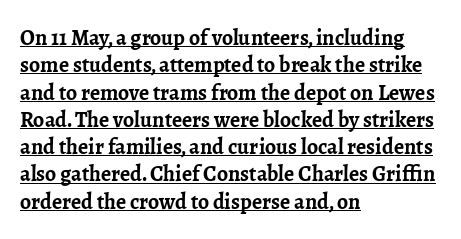
In terms of weight, the rendering is a true, heavy bold. This rendering uses left alignment, leaving the right contour irregular. The glyphs are accompanied by a horizontal stroke just below them. If you drew a line through each stem, it would be perfectly vertical. Honestly, the letter spacing is just normal — you wouldn't notice it.
